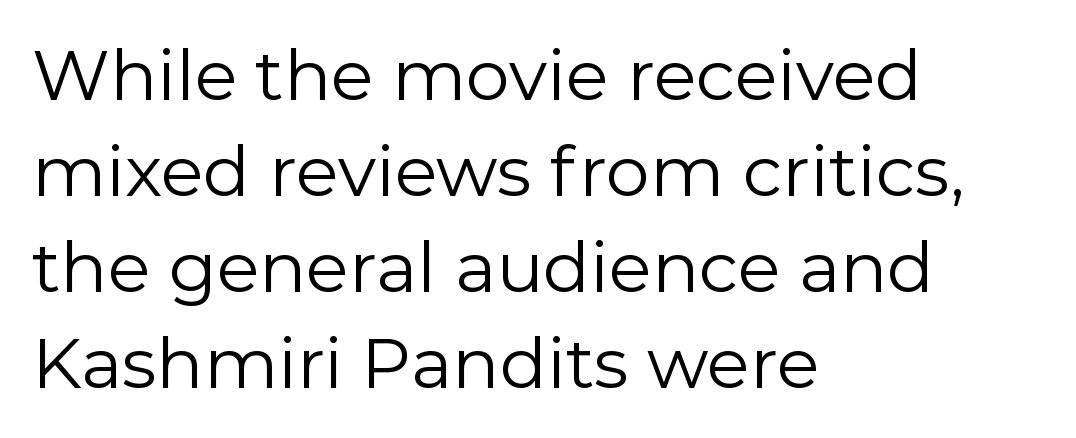
The image shows 70 px regular-weight sans-serif type, upright; set left-aligned, normal line spacing (1.37x), normal letter spacing, not underlined; a medium x-height.
